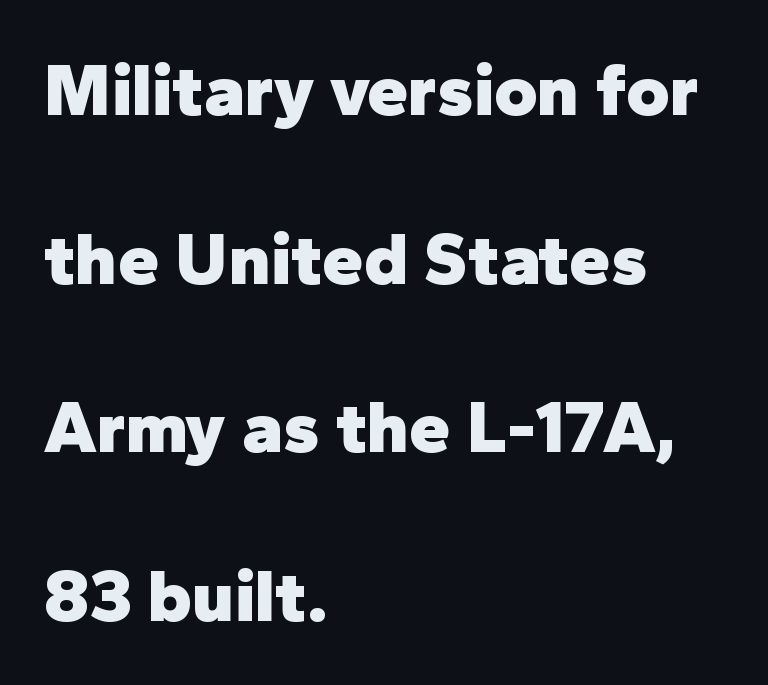
{"serif": "no", "italic": "no", "bold": "yes", "weight": "heavy", "width": "normal", "stroke_contrast": "low", "x_height": "medium", "monospaced": "no", "underline": "no", "align": "left", "line_spacing": "loose", "line_spacing_ratio": 2.28, "letter_spacing": "normal", "letter_spacing_em": 0.0, "glyph_px": 74}
